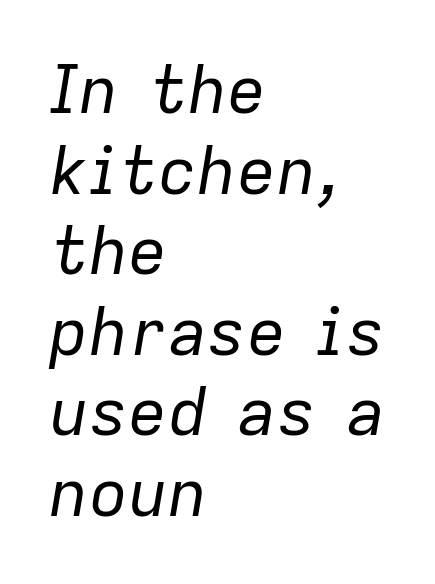
The glyphs look as if they've been sheared to an angle. A clean baseline with only descenders dipping below it. Standard letterfit; no display-style spreading of the glyphs. The ragged edge is on the right, which tells us the setting is flush left.
